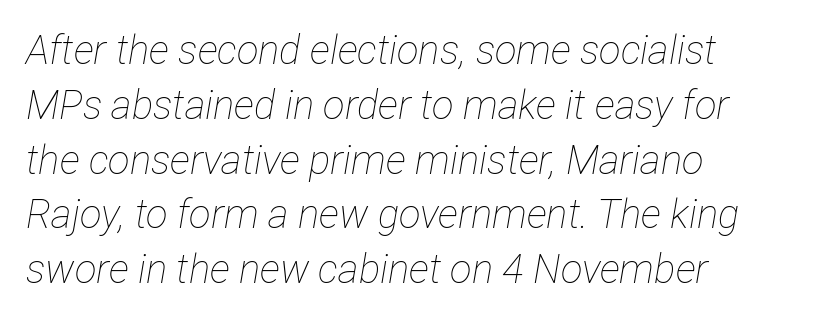
The image shows 40 px thin, condensed type, italic (leaning right); set left-aligned, normal line spacing (1.37x), normal letter spacing, not underlined; low stroke contrast and a medium x-height.
